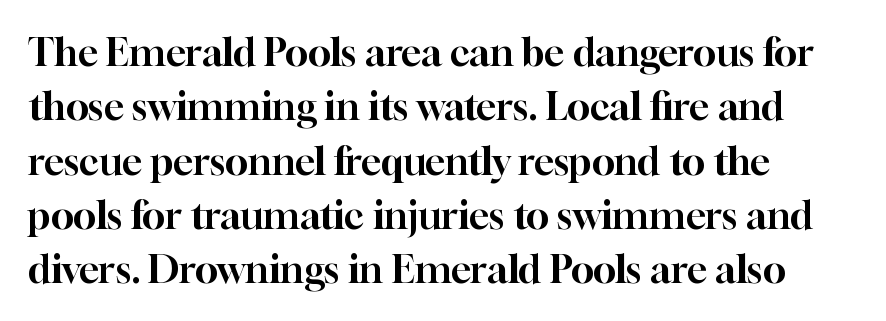
Q: Is the text italic (slanted)? A: No, it is upright.
Q: Is the typeface a serif or a sans-serif typeface? A: Serif.
Q: Is the text underlined? A: No.
Q: How is the paragraph aligned? A: Left-aligned.
Q: Is the spacing between letters normal or unusually wide? A: Normal.
Q: Is the spacing between lines tight, normal or loose? A: Normal.
Q: Width (condensed, normal, or wide)? A: Normal.
Q: Stroke contrast? A: High.
Q: x-height? A: Medium.
Q: Monospaced? A: No.
